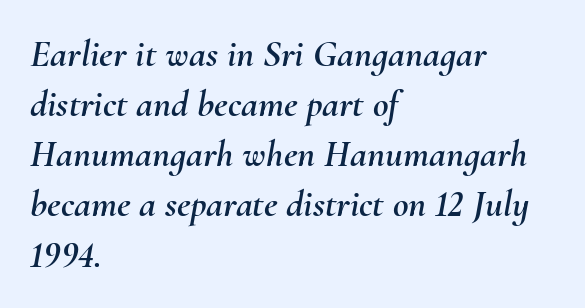
{"italic": "yes", "lean": "right", "slant_degrees": 10, "width": "normal", "stroke_contrast": "medium", "x_height": "small", "monospaced": "no", "underline": "no", "align": "left", "line_spacing": "normal", "line_spacing_ratio": 1.32, "letter_spacing": "normal", "letter_spacing_em": 0.0, "glyph_px": 38}
